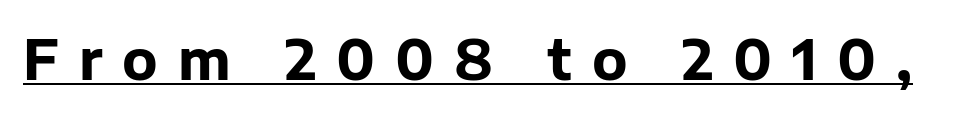
Display-style spreading of the glyphs; the letterfit is very open. You could not count columns in this text — the font is proportionally spaced. The font family rendered here belongs to the sans-serif group. The string is rendered with underlining switched on.
